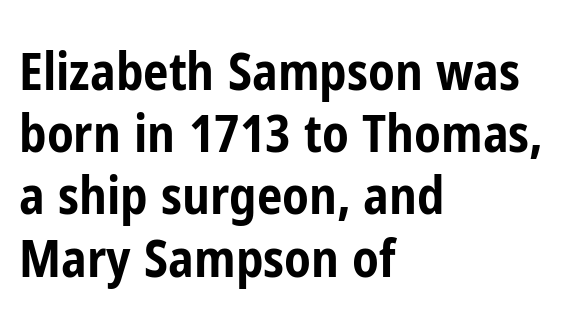
Q: Is the text bold? A: Yes.
Q: Is the text italic (slanted)? A: No, it is upright.
Q: Is the typeface a serif or a sans-serif typeface? A: Sans-serif.
Q: Is the text underlined? A: No.
Q: How is the paragraph aligned? A: Left-aligned.
Q: Is the spacing between letters normal or unusually wide? A: Normal.
Q: Width (condensed, normal, or wide)? A: Condensed.
Q: Stroke contrast? A: Low.
Q: x-height? A: Medium.
Q: Monospaced? A: No.
